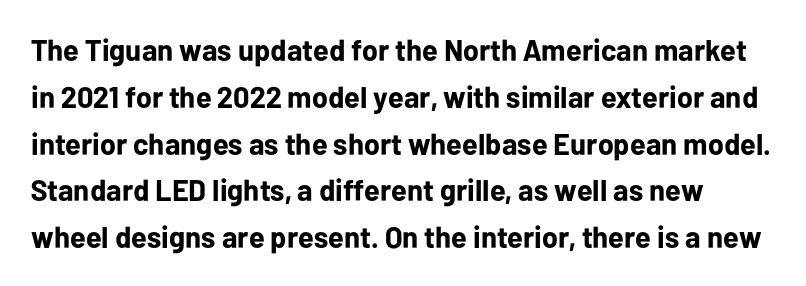
The image shows 30 px bold sans-serif type, upright; set normal line spacing (1.56x), normal letter spacing, not underlined; low stroke contrast and a medium x-height.
